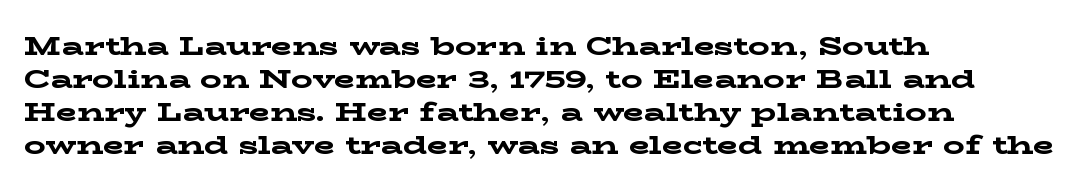
{"italic": "no", "bold": "yes", "underline": "no", "align": "left", "line_spacing_ratio": 1.22, "letter_spacing": "normal", "letter_spacing_em": 0.0, "glyph_px": 27}
